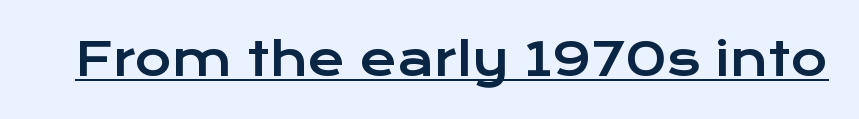
The image shows 45 px wide sans-serif type, upright; set normal letter spacing, underlined; low stroke contrast and a medium x-height.
